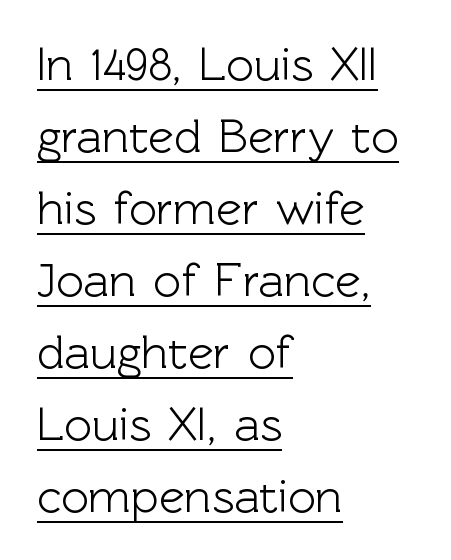
Q: Is the text italic (slanted)? A: No, it is upright.
Q: Is the typeface a serif or a sans-serif typeface? A: Sans-serif.
Q: Is the text underlined? A: Yes.
Q: How is the paragraph aligned? A: Left-aligned.
Q: Is the spacing between letters normal or unusually wide? A: Normal.
Q: Is the spacing between lines tight, normal or loose? A: Normal.
Q: Width (condensed, normal, or wide)? A: Normal.
Q: x-height? A: Medium.
Q: Monospaced? A: No.
